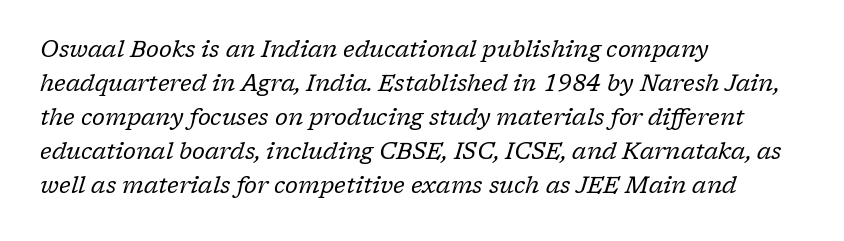
The image shows 23 px text type, italic (leaning right); set left-aligned, normal line spacing (1.48x), normal letter spacing, not underlined.
